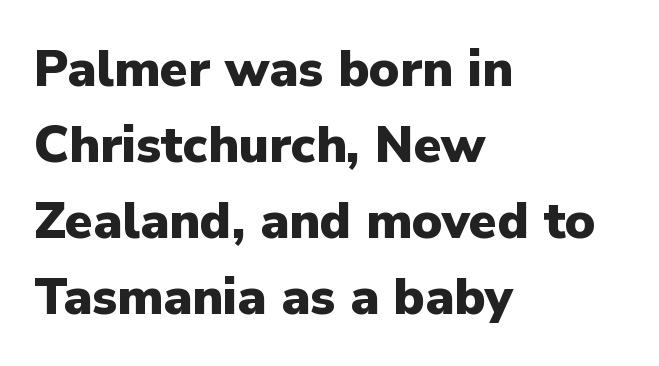
If you drew a line through each stem, it would be perfectly vertical. A sans-serif font was chosen for this passage. Does the weight exceed regular? Yes, all the way to bold. No extra tracking has been applied to these lines. This sample has the flowing, uneven cadence of proportional lettering.
